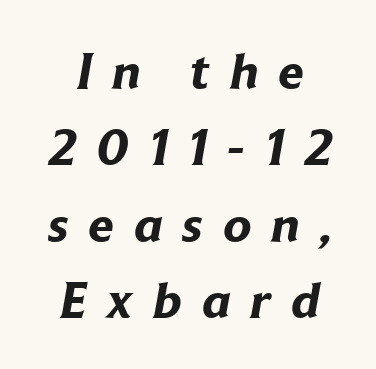
The image shows 51 px bold sans-serif type; set centered, normal line spacing (1.5x), unusually wide letter spacing (+0.4 em), not underlined; low stroke contrast and a medium x-height.
